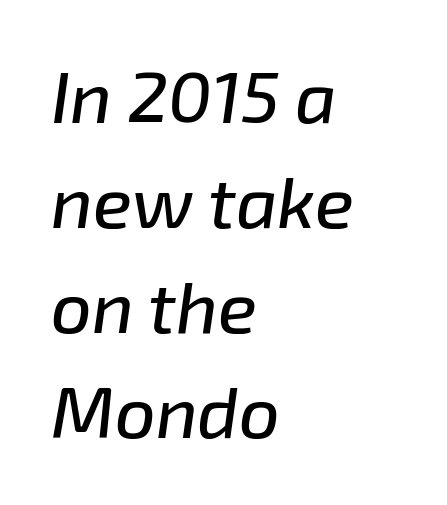
{"italic": "yes", "lean": "right", "slant_degrees": 8, "width": "normal", "stroke_contrast": "low", "x_height": "medium", "monospaced": "no", "underline": "no", "align": "left", "line_spacing": "normal", "line_spacing_ratio": 1.46, "letter_spacing": "normal", "letter_spacing_em": 0.0, "glyph_px": 72}
